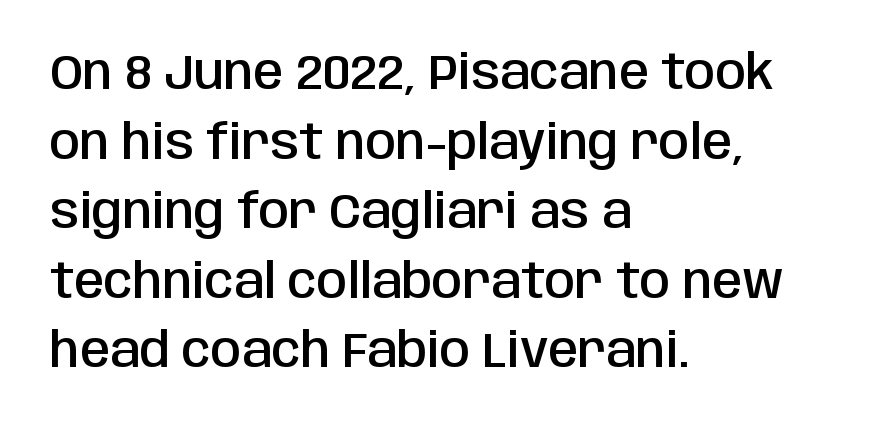
The image shows 49 px semibold, condensed sans-serif type, upright; set left-aligned, normal line spacing (1.42x), normal letter spacing, not underlined; low stroke contrast and a large x-height.
